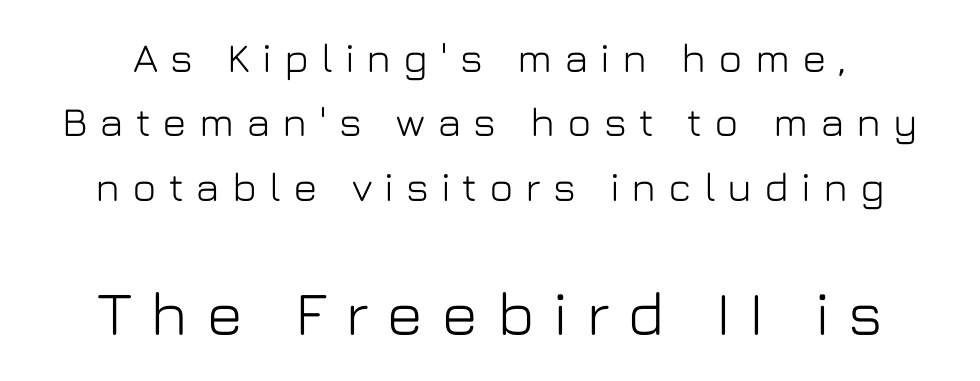
Italic: no, the glyphs are upright roman. Check where the strokes stop: nothing finishes them off — pure sans. The rendering enlarges the type as you move from the upper chunk to the lower. What's the leading like? Ordinary, nothing unusual. The face used here is proportionally spaced, like ordinary book or web type.
